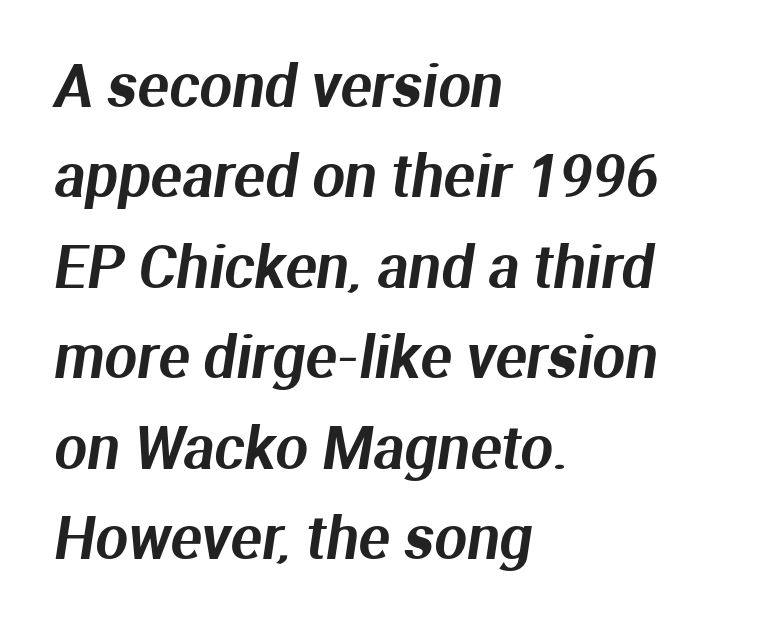
Q: Is the typeface a serif or a sans-serif typeface? A: Sans-serif.
Q: Is the text underlined? A: No.
Q: How is the paragraph aligned? A: Left-aligned.
Q: Is the spacing between letters normal or unusually wide? A: Normal.
Q: Is the spacing between lines tight, normal or loose? A: Normal.
Q: Width (condensed, normal, or wide)? A: Normal.
Q: Stroke contrast? A: Medium.
Q: x-height? A: Medium.
Q: Monospaced? A: No.
